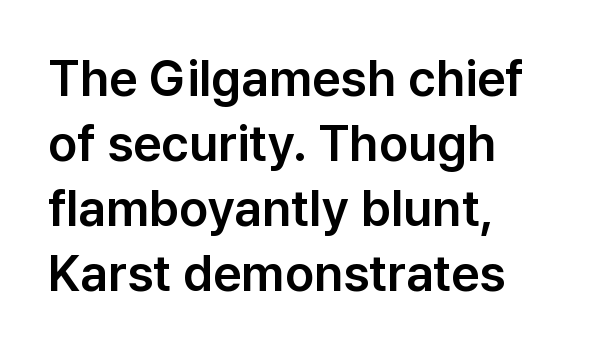
Q: Is the text italic (slanted)? A: No, it is upright.
Q: Is the typeface a serif or a sans-serif typeface? A: Sans-serif.
Q: Is the text underlined? A: No.
Q: How is the paragraph aligned? A: Left-aligned.
Q: Is the spacing between letters normal or unusually wide? A: Normal.
Q: Is the spacing between lines tight, normal or loose? A: Normal.
Q: Width (condensed, normal, or wide)? A: Normal.
Q: Stroke contrast? A: Low.
Q: x-height? A: Medium.
Q: Monospaced? A: No.
